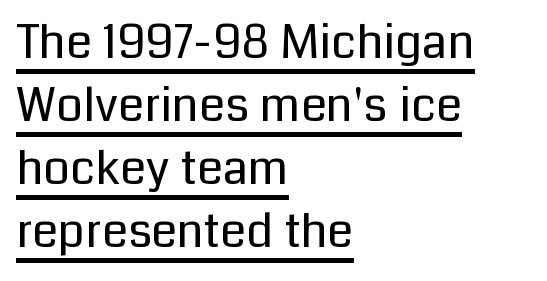
The image shows 47 px regular-weight sans-serif type, upright; set left-aligned, normal line spacing (1.34x), normal letter spacing, underlined; low stroke contrast and a medium x-height.
